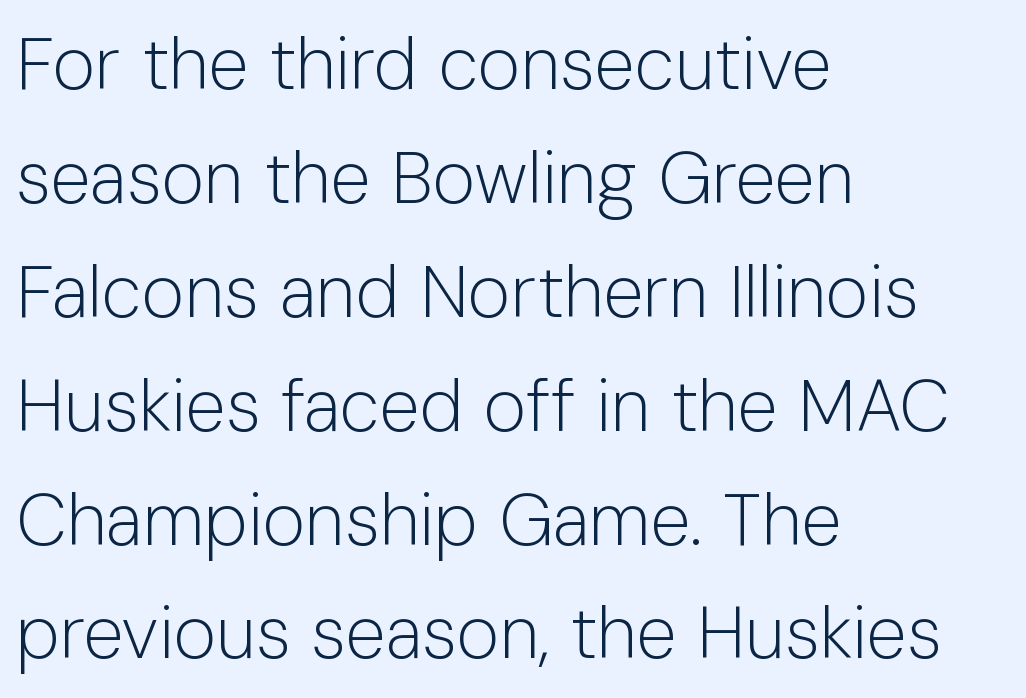
The image shows 73 px light sans-serif type, upright; set left-aligned, normal line spacing (1.56x), normal letter spacing, not underlined; low stroke contrast and a medium x-height.
